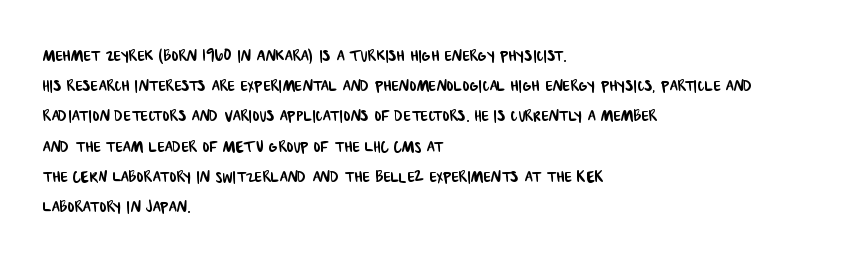
Q: Is the text underlined? A: No.
Q: How is the paragraph aligned? A: Left-aligned.
Q: Is the spacing between letters normal or unusually wide? A: Normal.
Q: Is the spacing between lines tight, normal or loose? A: Normal.
